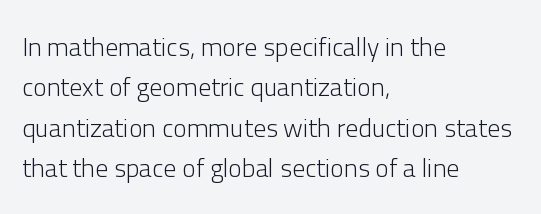
Q: Is the text bold? A: No.
Q: Is the text italic (slanted)? A: No, it is upright.
Q: Is the text underlined? A: No.
Q: How is the paragraph aligned? A: Left-aligned.
Q: Is the spacing between letters normal or unusually wide? A: Normal.
Q: Is the spacing between lines tight, normal or loose? A: Normal.
